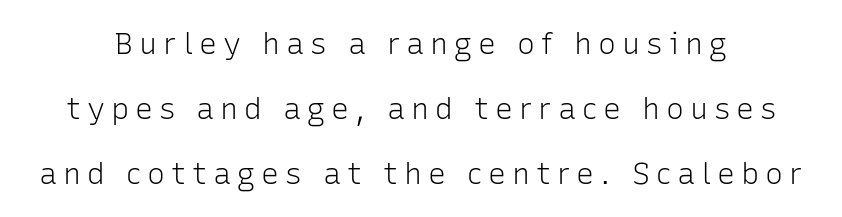
{"serif": "no", "italic": "no", "bold": "no", "weight": "light", "width": "normal", "stroke_contrast": "low", "x_height": "medium", "monospaced": "no", "underline": "no", "line_spacing": "loose", "line_spacing_ratio": 2.16, "letter_spacing": "wide", "letter_spacing_em": 0.2, "glyph_px": 30}
